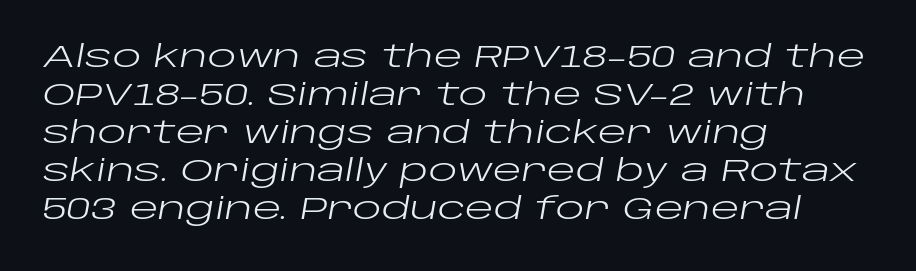
The image shows 30 px regular-weight, wide type, italic (leaning right); set left-aligned, normal line spacing (1.27x), normal letter spacing, not underlined; low stroke contrast and a large x-height.
